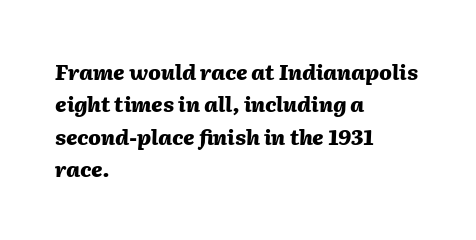
The image shows 21 px bold type, italic (leaning right); set left-aligned, normal line spacing (1.54x), normal letter spacing, not underlined.
